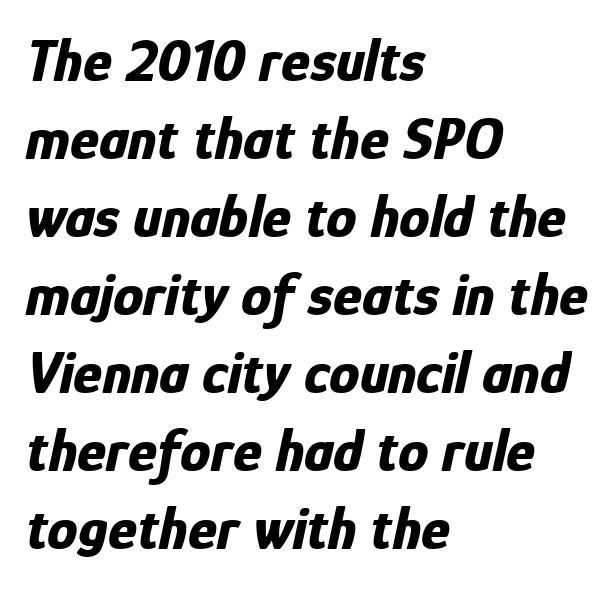
The image shows 61 px bold, condensed type, italic (leaning right); set left-aligned, normal line spacing (1.28x), normal letter spacing, not underlined; low stroke contrast and a medium x-height.
